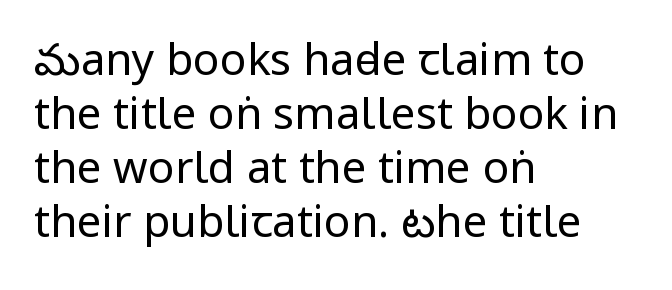
The image shows 44 px regular-weight, condensed sans-serif type, upright; set left-aligned, line spacing 1.23x, normal letter spacing, not underlined; low stroke contrast.
